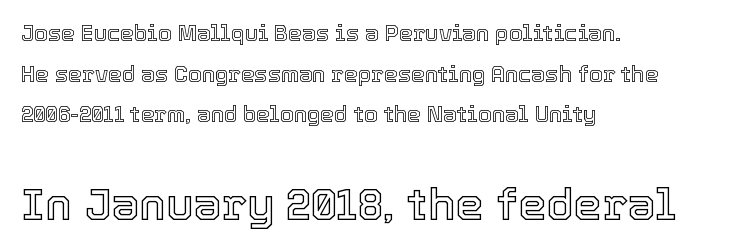
{"italic": "no", "width": "normal", "x_height": "medium", "monospaced": "no", "underline": "no", "align": "left", "line_spacing_ratio": 1.85, "letter_spacing": "normal", "letter_spacing_em": 0.0, "larger_block": "second", "size_ratio": 2.05, "glyph_px": 45}
